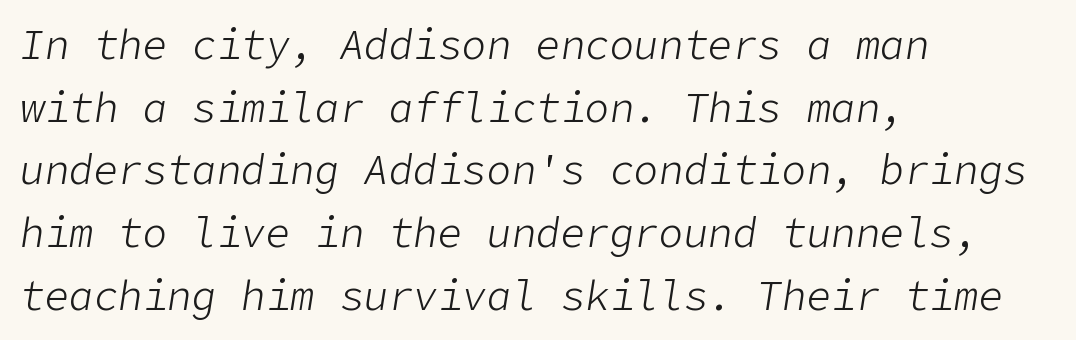
Every character sits at an angle, as italics do. The line-height multiplier appears to be the usual default. Layout note: lines flush left. The rendering keeps characters at their native spacing. Plain, unruled lines of type. The passage shown is not bold in any degree.
